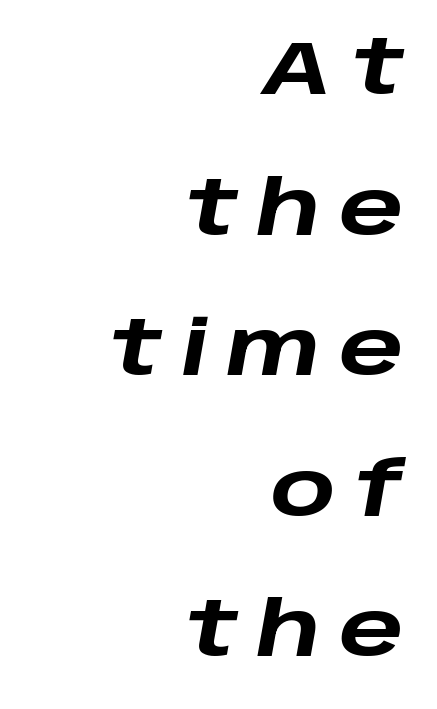
The lines are quadded right. Italic: yes, the glyphs are oblique. This is heavy type, rendered in bold. Looks like regular typesetting: each glyph gets only the width it needs. The strip under each line holds only bare page. The letters are spread apart with noticeably loose tracking.
